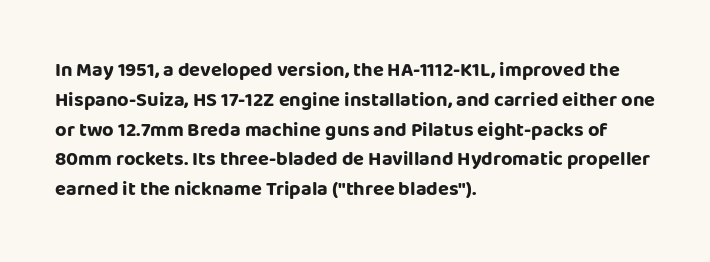
{"italic": "no", "bold": "yes", "underline": "no", "align": "left", "line_spacing": "normal", "line_spacing_ratio": 1.49, "letter_spacing": "normal", "letter_spacing_em": 0.0, "glyph_px": 20}
